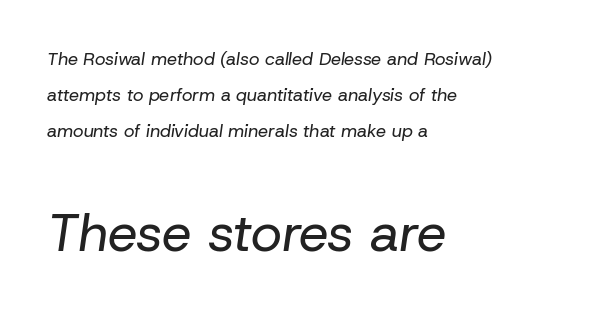
You could not count columns in this text — the font is proportionally spaced. The font is comparable to plain body text, perhaps lighter. This rendering uses left alignment, leaving the right contour irregular. Quick note: underline off. The specimen reads as italic at a glance.
